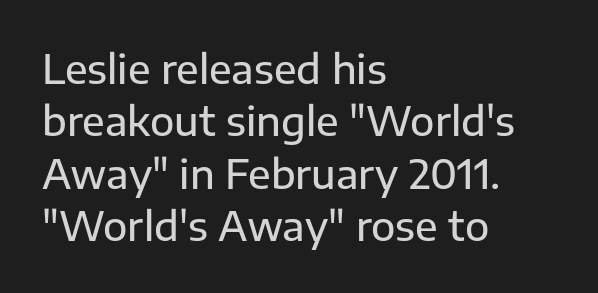
{"serif": "no", "italic": "no", "width": "normal", "stroke_contrast": "low", "x_height": "medium", "monospaced": "no", "underline": "no", "align": "left", "line_spacing": "normal", "line_spacing_ratio": 1.31, "letter_spacing": "normal", "letter_spacing_em": 0.0, "glyph_px": 40}
